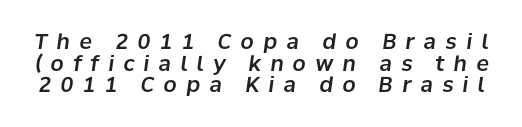
The rendering applies a slant to the glyphs. Only glyphs here, with clear space below each row. A typesetter would call this heavily tracked-out type. Successive baselines arrive quickly, one right under another.
